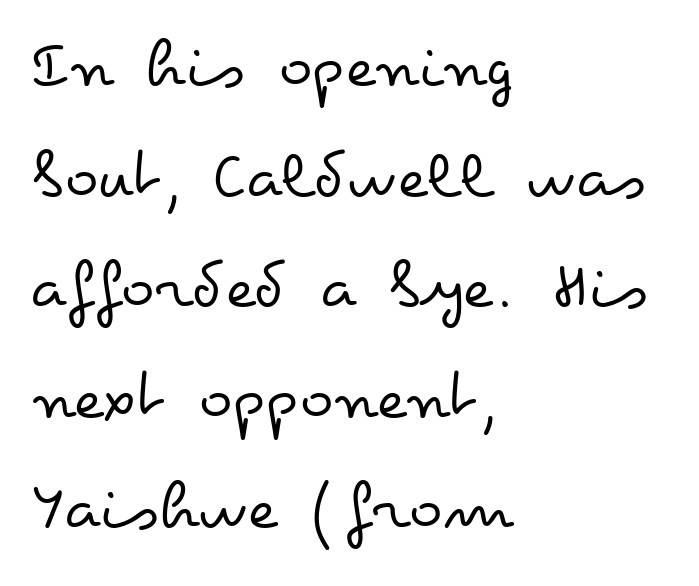
Q: Is the text bold? A: No.
Q: Is the text italic (slanted)? A: No, it is upright.
Q: Is the text underlined? A: No.
Q: How is the paragraph aligned? A: Left-aligned.
Q: Is the spacing between letters normal or unusually wide? A: Normal.
Q: Is the spacing between lines tight, normal or loose? A: Normal.
Q: Width (condensed, normal, or wide)? A: Wide.
Q: Stroke contrast? A: Low.
Q: x-height? A: Small.
Q: Monospaced? A: No.
